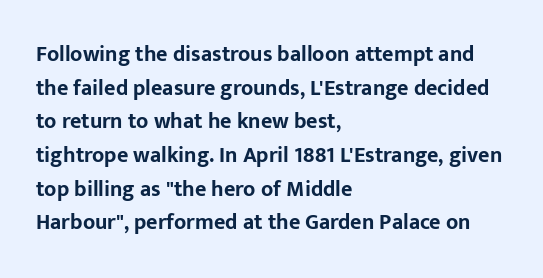
{"italic": "no", "bold": "yes", "underline": "no", "align": "left", "line_spacing": "normal", "line_spacing_ratio": 1.53, "letter_spacing": "normal", "letter_spacing_em": 0.0, "glyph_px": 22}
